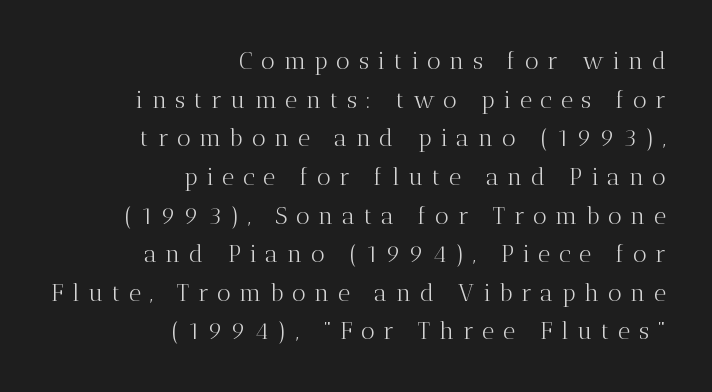
The type sits square on the baseline with zero lean. The font is comparable to plain body text, perhaps lighter. This sample uses expanded letter spacing, leaving extra air between glyphs. Is there much room between lines? A standard amount, neither cramped nor airy.
